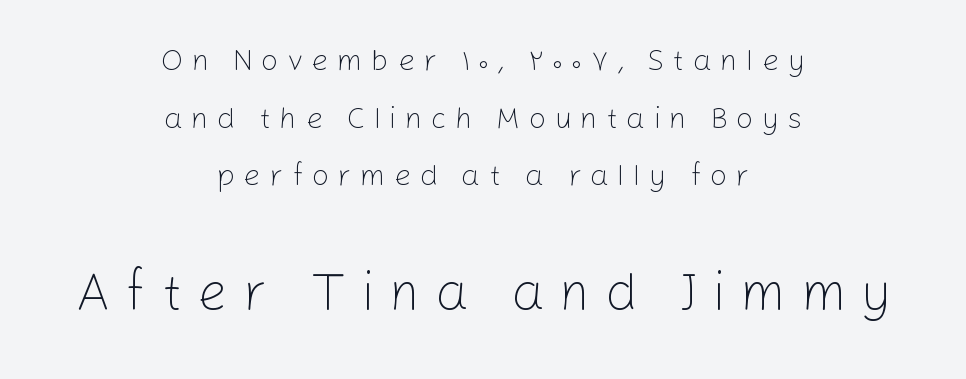
The image shows 53 px light sans-serif type, upright; set centered, loose line spacing (1.92x), unusually wide letter spacing (+0.28 em), not underlined; the second (bottom) block is 1.77x larger; low stroke contrast and a medium x-height.
